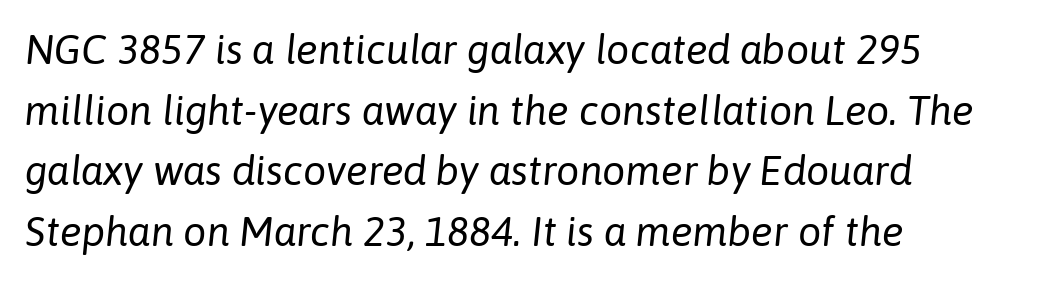
The image shows 41 px regular-weight type, italic (leaning right); set left-aligned, normal line spacing (1.48x), normal letter spacing, not underlined; low stroke contrast and a medium x-height.
